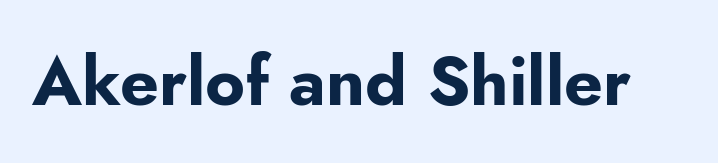
This sample has the flowing, uneven cadence of proportional lettering. The rendering uses a bold face; every stroke is thick and dark. Each row of text sits above clean, open space. No feet cap the strokes, marking this as sans-serif type. The tracking reads as untouched default to a designer's eye. Ascenders rise straight up at ninety degrees.
